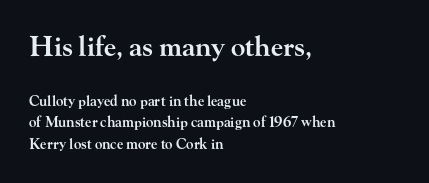
Semibold letterforms, between regular and bold. The letters in the upper block stand taller than those in the block below. Posture: vertical. Here the glyphs are tracked normally, forming tight word shapes.
